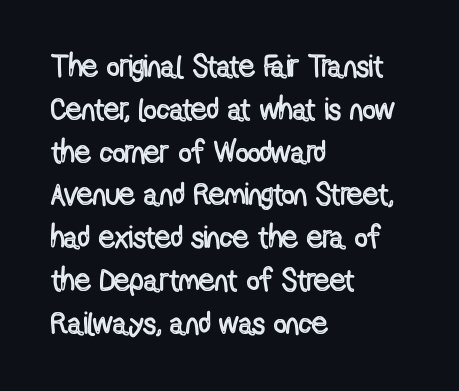
Q: Is the text italic (slanted)? A: No, it is upright.
Q: Is the text underlined? A: No.
Q: How is the paragraph aligned? A: Left-aligned.
Q: Is the spacing between letters normal or unusually wide? A: Normal.
Q: Is the spacing between lines tight, normal or loose? A: Normal.
Q: Width (condensed, normal, or wide)? A: Condensed.
Q: x-height? A: Medium.
Q: Monospaced? A: No.
